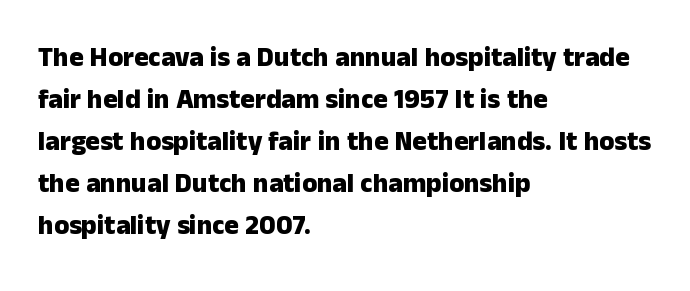
Nothing unusual about the tracking: characters are spaced as the font intends. Layout note: lines flush left. Does the lettering tilt? It doesn't — this is upright. The characters look thick and weighty, a clear bold. If you measured baseline to baseline, you'd find a middling distance. Underlining? Definitely not there.
